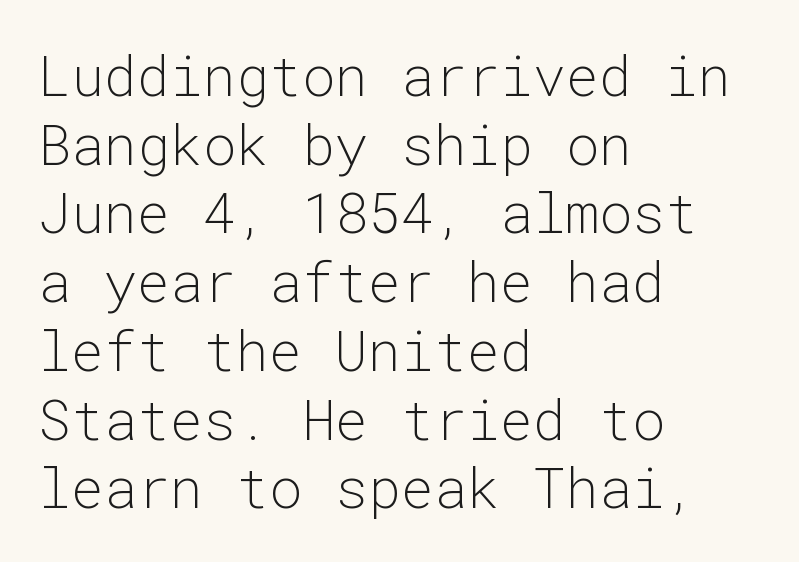
On a weight scale, this lands at 450 or below. The line-height multiplier appears to be the usual default. Note the uniform advance width — an 'i' takes as much space as an 'm'. The tracking reads as untouched default to a designer's eye. Honestly, there is no underline to notice here at all. Every character sits straight up, as roman type does.
